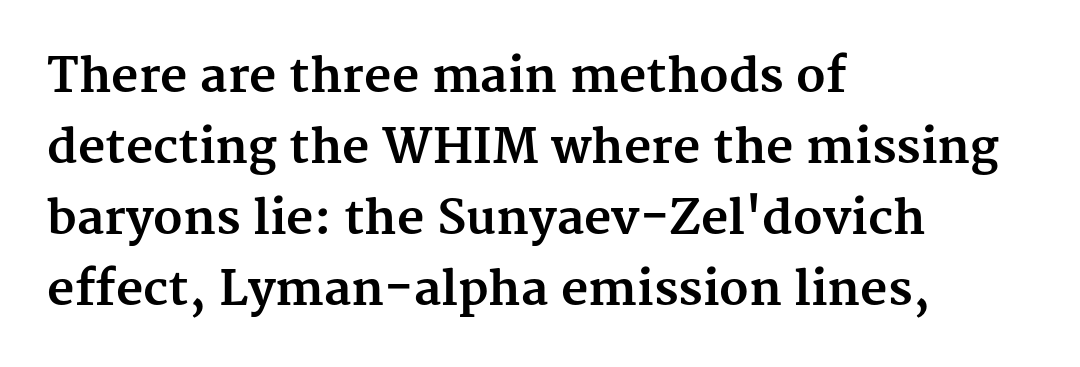
Q: Is the text bold? A: Yes.
Q: Is the text italic (slanted)? A: No, it is upright.
Q: Is the typeface a serif or a sans-serif typeface? A: Serif.
Q: Is the text underlined? A: No.
Q: How is the paragraph aligned? A: Left-aligned.
Q: Is the spacing between letters normal or unusually wide? A: Normal.
Q: Is the spacing between lines tight, normal or loose? A: Normal.
Q: Width (condensed, normal, or wide)? A: Normal.
Q: Stroke contrast? A: Medium.
Q: x-height? A: Medium.
Q: Monospaced? A: No.
